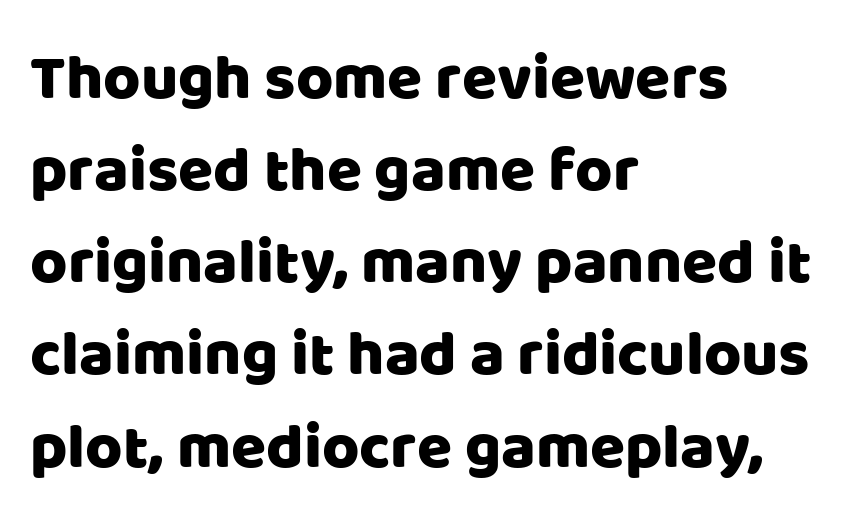
Does the copy run flush right? No — it runs flush left. Characters remain perfectly vertical along every line. The gaps between neighbouring characters are ordinary and unremarkable. Think of a printed novel: that variable character pitch is what you see here.
